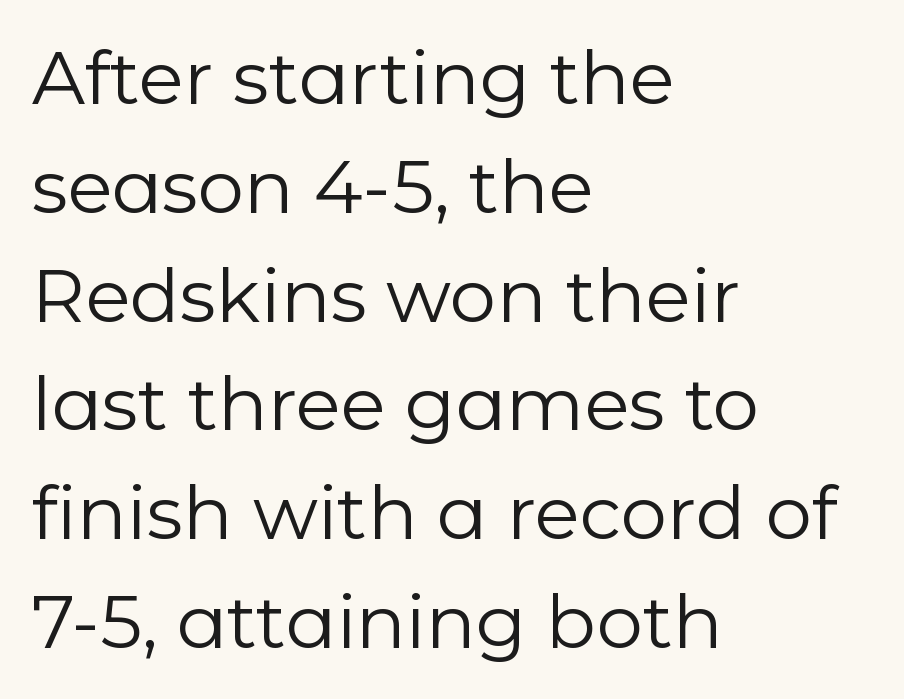
Q: Is the text bold? A: No.
Q: Is the text italic (slanted)? A: No, it is upright.
Q: Is the typeface a serif or a sans-serif typeface? A: Sans-serif.
Q: Is the text underlined? A: No.
Q: How is the paragraph aligned? A: Left-aligned.
Q: Is the spacing between letters normal or unusually wide? A: Normal.
Q: Is the spacing between lines tight, normal or loose? A: Normal.
Q: Width (condensed, normal, or wide)? A: Normal.
Q: Stroke contrast? A: Low.
Q: x-height? A: Medium.
Q: Monospaced? A: No.
